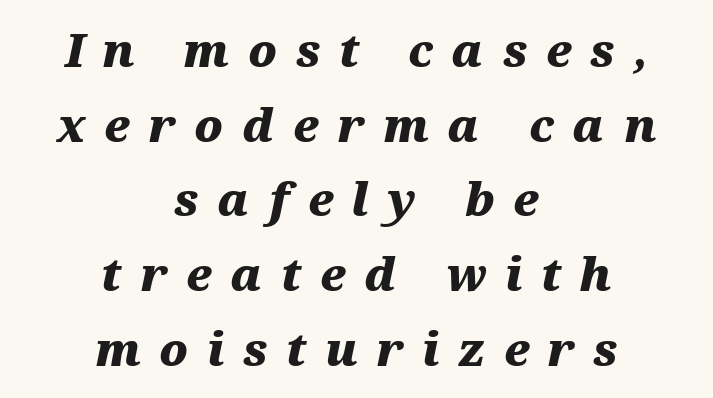
Q: Is the text bold? A: Yes.
Q: Is the text italic (slanted)? A: Yes, it leans right by about 12 degrees.
Q: Is the text underlined? A: No.
Q: How is the paragraph aligned? A: Centered.
Q: Is the spacing between letters normal or unusually wide? A: Unusually wide.
Q: Is the spacing between lines tight, normal or loose? A: Normal.
Q: Width (condensed, normal, or wide)? A: Wide.
Q: Stroke contrast? A: Medium.
Q: x-height? A: Medium.
Q: Monospaced? A: No.
